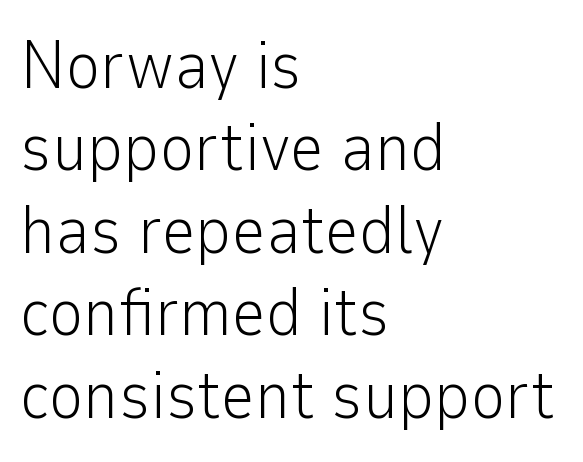
Q: Is the text bold? A: No.
Q: Is the text italic (slanted)? A: No, it is upright.
Q: Is the typeface a serif or a sans-serif typeface? A: Sans-serif.
Q: Is the text underlined? A: No.
Q: How is the paragraph aligned? A: Left-aligned.
Q: Is the spacing between letters normal or unusually wide? A: Normal.
Q: Width (condensed, normal, or wide)? A: Normal.
Q: Stroke contrast? A: Low.
Q: x-height? A: Medium.
Q: Monospaced? A: No.
